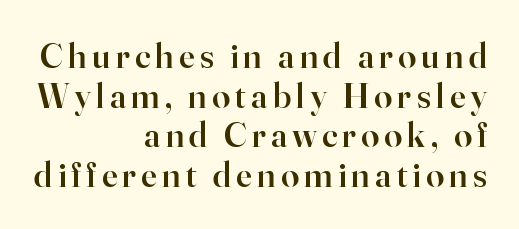
Letterform terminals end in serifs throughout the passage. Typographic density is moderately raised because the face is semibold. Type without underlining. Here the designer chose a conventional face with non-uniform glyph widths. Leading is clearly below the norm, producing a dense column. Notice how the passage keeps a crisp vertical edge on the right only.
